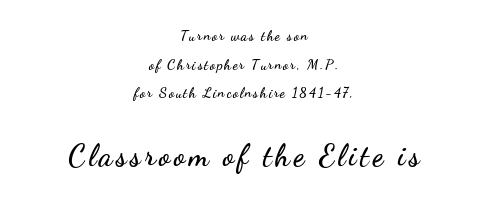
Q: Is the text italic (slanted)? A: Yes.
Q: Is the typeface a serif or a sans-serif typeface? A: Sans-serif.
Q: Is the text underlined? A: No.
Q: How is the paragraph aligned? A: Centered.
Q: Is the spacing between lines tight, normal or loose? A: Loose.
Q: Which block of text is set in a larger size, the first (top) or the second (bottom)? A: The second (bottom) one.
Q: Width (condensed, normal, or wide)? A: Wide.
Q: Stroke contrast? A: Low.
Q: x-height? A: Small.
Q: Monospaced? A: No.
